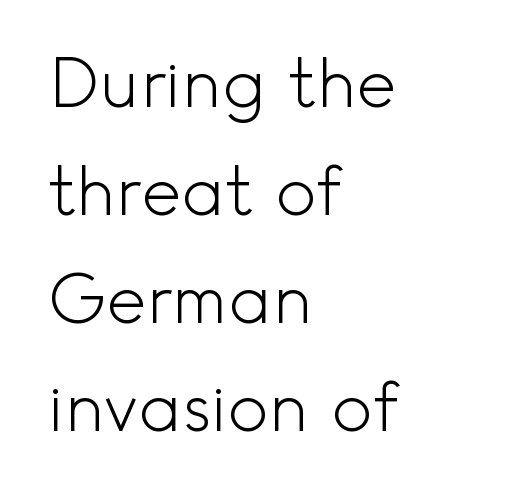
{"serif": "no", "italic": "no", "bold": "no", "weight": "light", "width": "normal", "x_height": "small", "monospaced": "no", "underline": "no", "align": "left", "line_spacing": "normal", "line_spacing_ratio": 1.59, "letter_spacing": "normal", "letter_spacing_em": 0.0, "glyph_px": 68}
